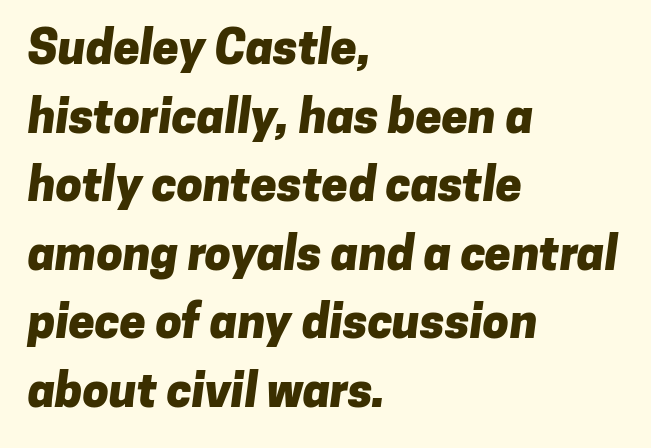
Looks like regular typesetting: each glyph gets only the width it needs. Alignment: flush left. The type is set solid horizontally, with unmodified tracking. Honestly, the row spacing looks completely unremarkable.
